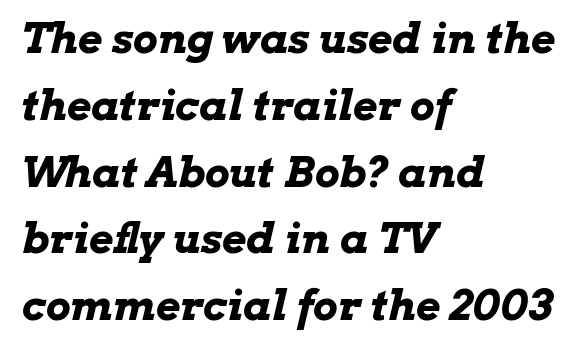
The image shows 42 px bold, wide type, italic (leaning right); set left-aligned, normal line spacing (1.59x), normal letter spacing, not underlined; low stroke contrast and a medium x-height.
